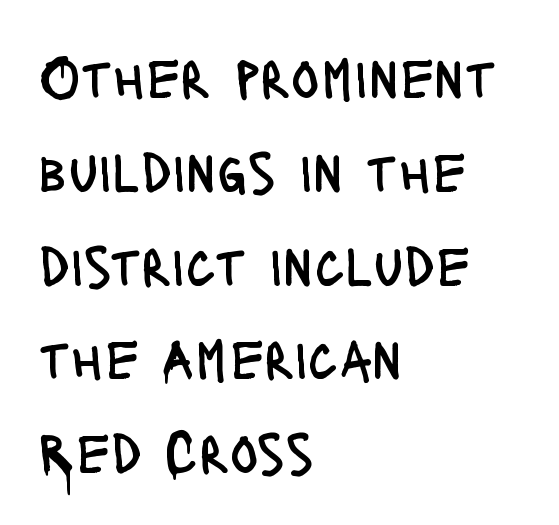
{"serif": "no", "italic": "no", "bold": "no", "weight": "regular", "width": "condensed", "stroke_contrast": "low", "x_height": "large", "monospaced": "no", "underline": "no", "align": "left", "line_spacing": "normal", "line_spacing_ratio": 1.59, "letter_spacing": "normal", "letter_spacing_em": 0.0, "glyph_px": 59}
